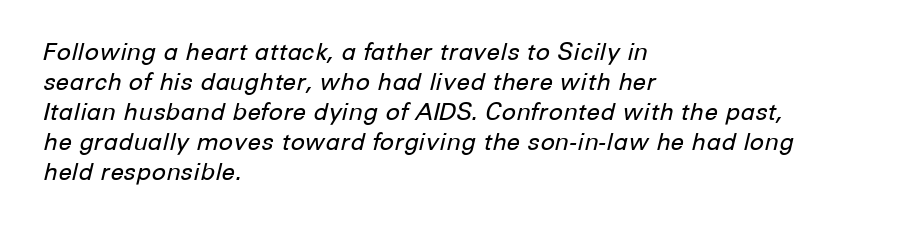
The image shows 24 px text type, italic (leaning right); set left-aligned, normal line spacing (1.25x), normal letter spacing, not underlined.
